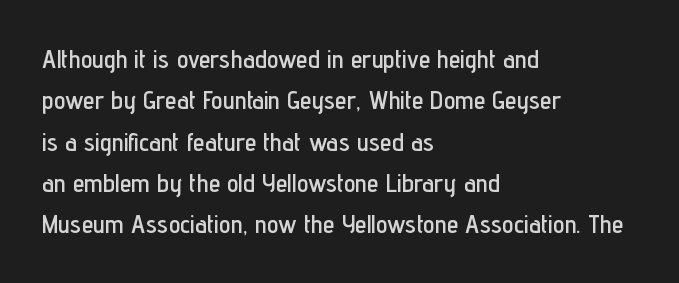
The image shows 26 px text type, upright; set left-aligned, normal line spacing (1.59x), normal letter spacing, not underlined.
